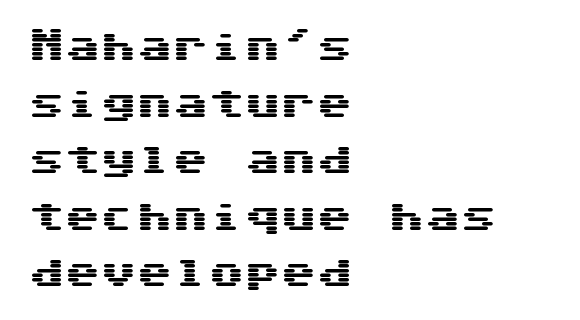
{"serif": "no", "italic": "no", "width": "wide", "stroke_contrast": "medium", "x_height": "medium", "monospaced": "yes", "underline": "no", "align": "left", "line_spacing": "normal", "line_spacing_ratio": 1.57, "letter_spacing": "normal", "letter_spacing_em": 0.0, "glyph_px": 36}
